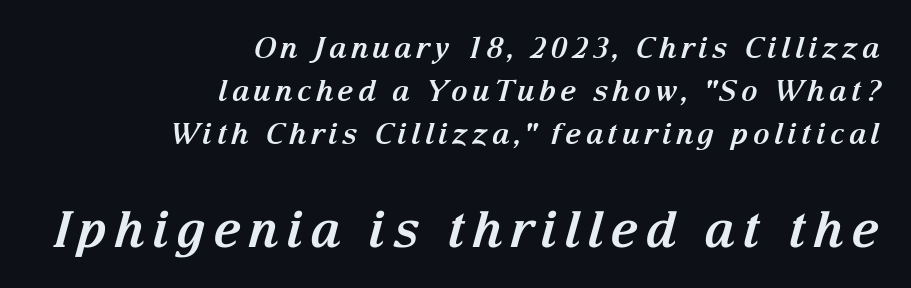
The image shows 50 px bold serif type, italic (leaning right); set right-aligned, normal line spacing (1.49x), not underlined; the second (bottom) block is 1.72x larger; medium stroke contrast and a medium x-height.
